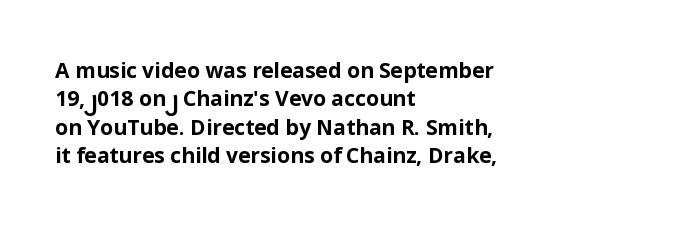
The image shows 21 px bold type, upright; set left-aligned, normal line spacing (1.35x), normal letter spacing, not underlined.
